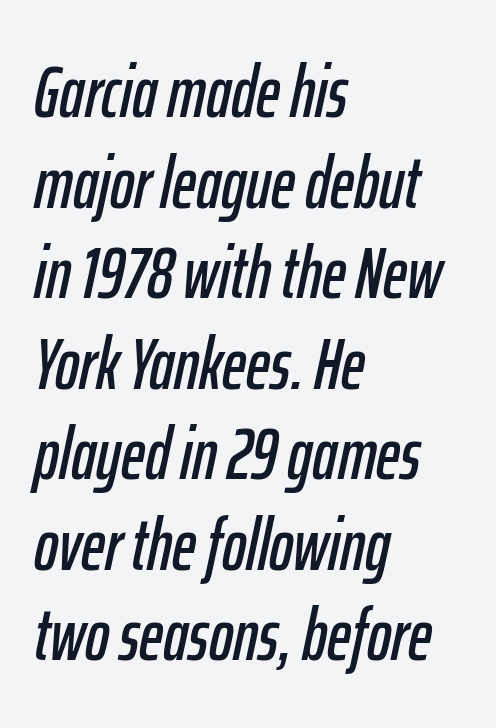
{"italic": "yes", "lean": "right", "slant_degrees": 12, "width": "condensed", "stroke_contrast": "low", "x_height": "medium", "monospaced": "no", "underline": "no", "align": "left", "line_spacing_ratio": 1.24, "letter_spacing": "normal", "letter_spacing_em": 0.0, "glyph_px": 73}
